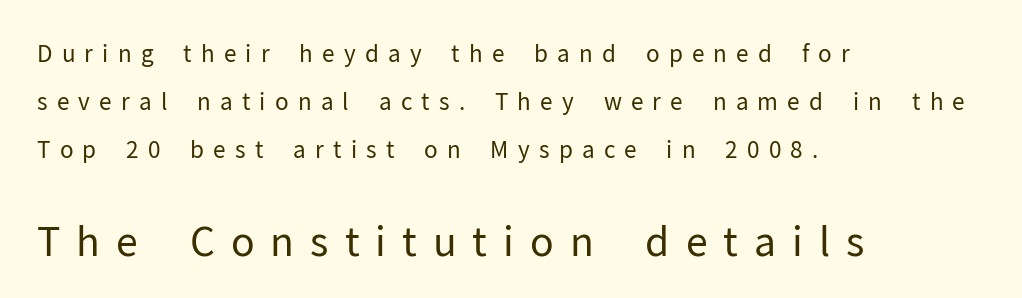
{"serif": "no", "italic": "no", "bold": "no", "weight": "regular", "width": "normal", "stroke_contrast": "low", "x_height": "medium", "monospaced": "no", "underline": "no", "align": "left", "line_spacing": "loose", "line_spacing_ratio": 2.08, "letter_spacing": "wide", "letter_spacing_em": 0.4, "larger_block": "second", "size_ratio": 1.74, "glyph_px": 40}
